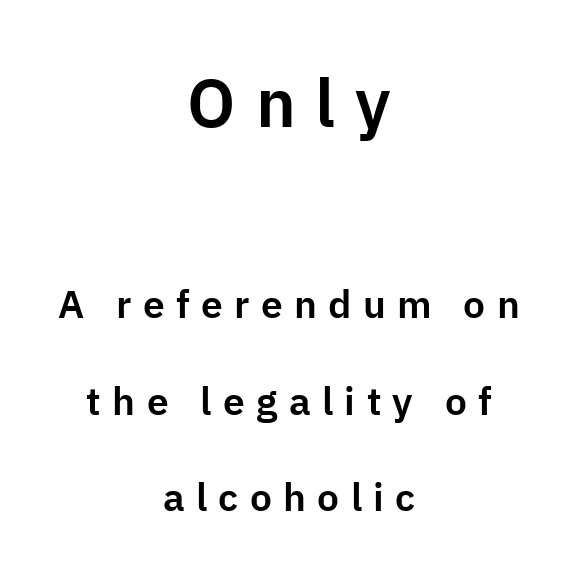
The image shows 68 px sans-serif type, upright; set centered, loose line spacing (2.47x), unusually wide letter spacing (+0.29 em), not underlined; the first (top) block is 1.74x larger; low stroke contrast and a medium x-height.
